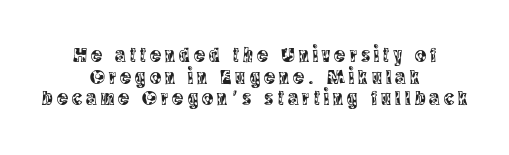
Q: Is the text italic (slanted)? A: No, it is upright.
Q: Is the text underlined? A: No.
Q: How is the paragraph aligned? A: Centered.
Q: Is the spacing between lines tight, normal or loose? A: Tight.
